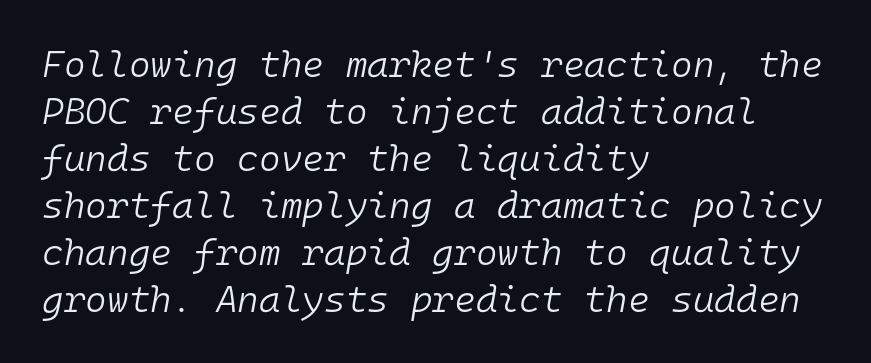
{"italic": "yes", "lean": "right", "slant_degrees": 10, "bold": "no", "weight": "light", "width": "normal", "stroke_contrast": "low", "x_height": "medium", "monospaced": "yes", "underline": "no", "align": "left", "line_spacing": "normal", "line_spacing_ratio": 1.27, "letter_spacing": "normal", "letter_spacing_em": 0.0, "glyph_px": 37}
